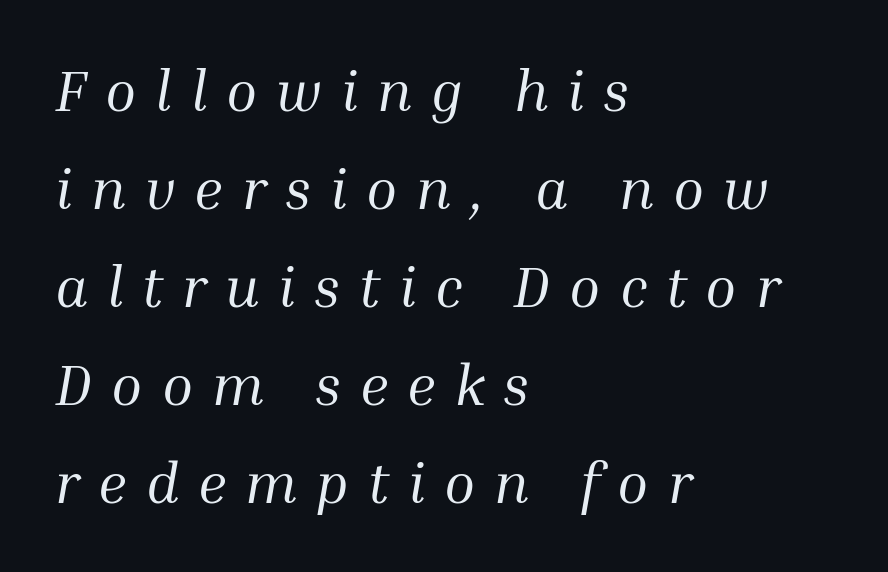
Q: Is the text bold? A: No.
Q: Is the text italic (slanted)? A: Yes, it leans right by about 10 degrees.
Q: Is the typeface a serif or a sans-serif typeface? A: Serif.
Q: Is the text underlined? A: No.
Q: How is the paragraph aligned? A: Left-aligned.
Q: Is the spacing between letters normal or unusually wide? A: Unusually wide.
Q: Width (condensed, normal, or wide)? A: Normal.
Q: Stroke contrast? A: Medium.
Q: x-height? A: Medium.
Q: Monospaced? A: No.
